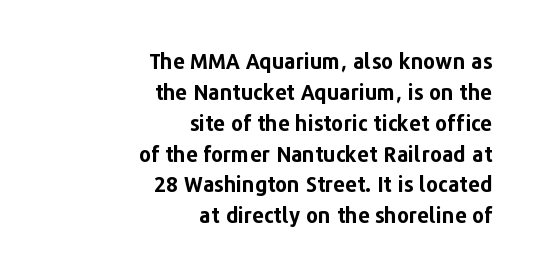
The rendering uses a moderate line-height, typical for paragraphs. Heavy-handed strokes throughout: this text is bold. Rendered with straight, roman letterforms. The passage is arranged like a letterhead date or caption credit — flush right. Beneath every word, the page is bare.
